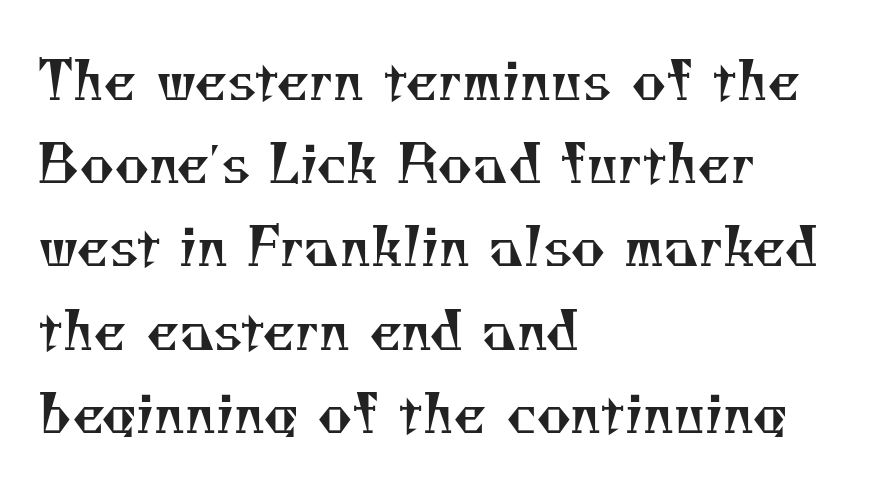
A student would call this left alignment; a typographer would say flush left, rag right. The face used here is proportionally spaced, like ordinary book or web type. Weight: regular or lighter. A serif font was chosen for this passage. The passage shown is not underscored anywhere. If you measured baseline to baseline, you'd find a middling distance.
